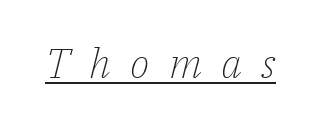
Q: Is the text bold? A: No.
Q: Is the text italic (slanted)? A: Yes, it leans right by about 14 degrees.
Q: Is the typeface a serif or a sans-serif typeface? A: Serif.
Q: Is the text underlined? A: Yes.
Q: Is the spacing between letters normal or unusually wide? A: Unusually wide.
Q: Width (condensed, normal, or wide)? A: Normal.
Q: Stroke contrast? A: Low.
Q: x-height? A: Medium.
Q: Monospaced? A: No.
